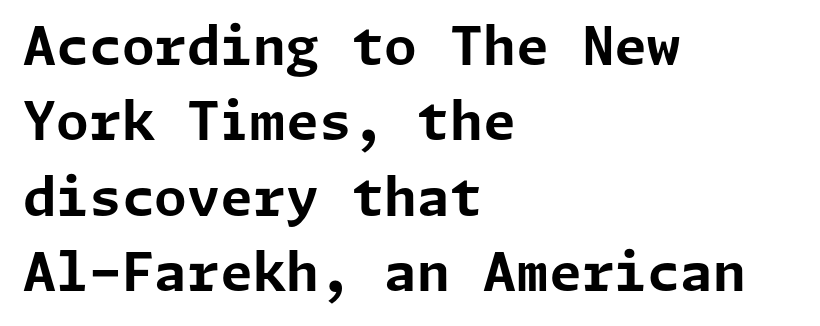
The paragraph has a hard left edge and a soft right edge. In terms of posture, this sample is upright. Notice how descenders clear the ascenders below comfortably — that's standard leading. The face used here is rendered with its standard letterfit. Examine the stroke ends and you'll find no serifs.
